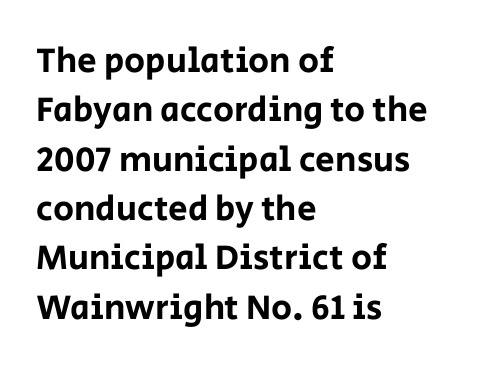
{"serif": "no", "italic": "no", "width": "normal", "stroke_contrast": "low", "x_height": "large", "monospaced": "no", "underline": "no", "align": "left", "line_spacing": "normal", "line_spacing_ratio": 1.41, "letter_spacing": "normal", "letter_spacing_em": 0.0, "glyph_px": 35}
